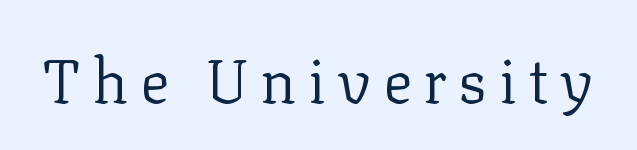
{"serif": "yes", "italic": "no", "bold": "no", "weight": "regular", "width": "normal", "stroke_contrast": "low", "x_height": "medium", "monospaced": "no", "underline": "no", "glyph_px": 61}
